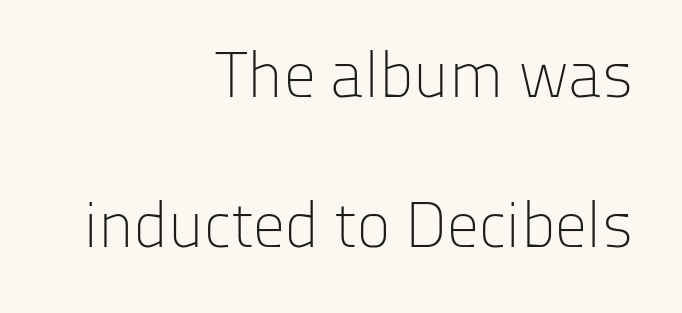
The image shows 64 px light sans-serif type, upright; set right-aligned, loose line spacing (2.35x), normal letter spacing, not underlined; low stroke contrast and a medium x-height.
